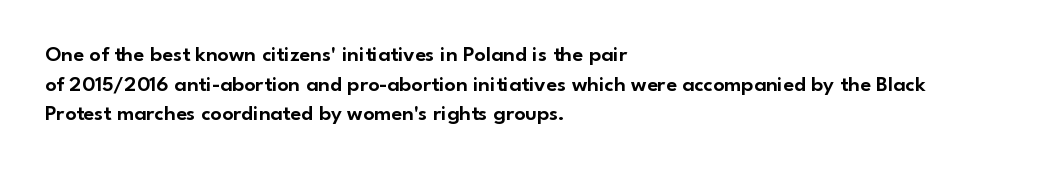
The image shows 22 px text type, upright; set left-aligned, normal line spacing (1.35x), normal letter spacing, not underlined.
